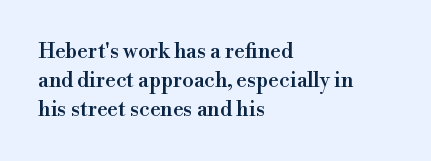
The image shows 21 px text type, upright; set left-aligned, normal line spacing (1.38x), normal letter spacing, not underlined.
